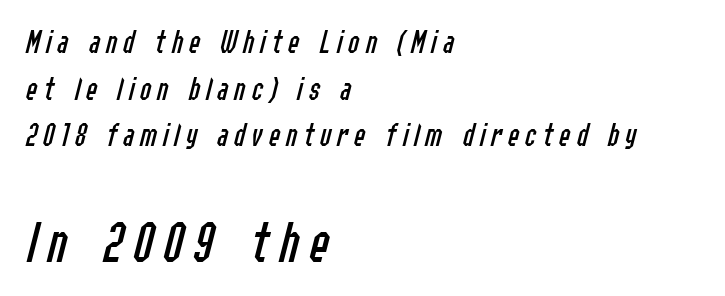
Q: Is the text bold? A: No.
Q: Is the text italic (slanted)? A: Yes, it leans right by about 14 degrees.
Q: Is the text underlined? A: No.
Q: How is the paragraph aligned? A: Left-aligned.
Q: Is the spacing between lines tight, normal or loose? A: Normal.
Q: Which block of text is set in a larger size, the first (top) or the second (bottom)? A: The second (bottom) one.
Q: Width (condensed, normal, or wide)? A: Condensed.
Q: Stroke contrast? A: Low.
Q: x-height? A: Medium.
Q: Monospaced? A: No.
